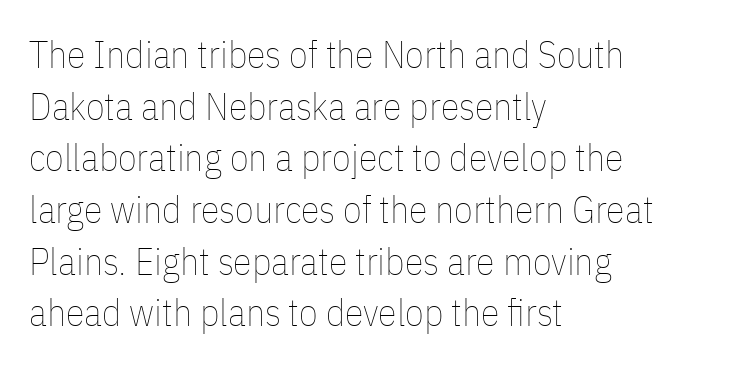
{"italic": "no", "bold": "no", "weight": "thin", "width": "condensed", "stroke_contrast": "low", "x_height": "medium", "monospaced": "no", "underline": "no", "align": "left", "line_spacing": "normal", "line_spacing_ratio": 1.36, "letter_spacing": "normal", "letter_spacing_em": 0.0, "glyph_px": 38}
